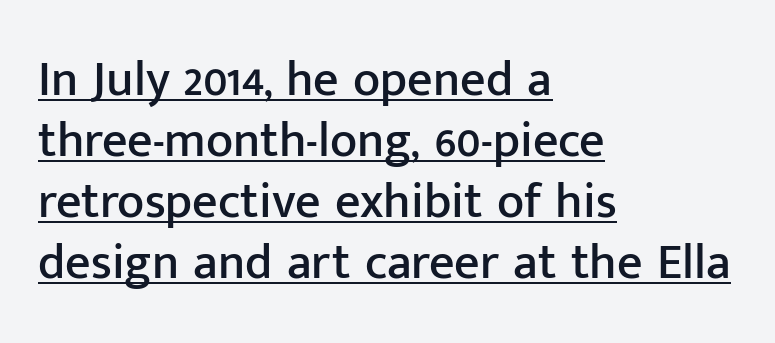
Q: Is the text italic (slanted)? A: No, it is upright.
Q: Is the typeface a serif or a sans-serif typeface? A: Sans-serif.
Q: Is the text underlined? A: Yes.
Q: How is the paragraph aligned? A: Left-aligned.
Q: Is the spacing between letters normal or unusually wide? A: Normal.
Q: Width (condensed, normal, or wide)? A: Normal.
Q: Stroke contrast? A: Low.
Q: x-height? A: Medium.
Q: Monospaced? A: No.
